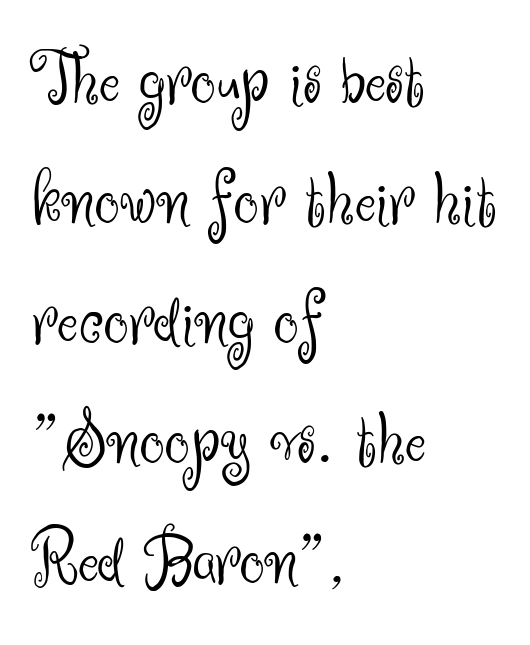
The image shows 79 px light sans-serif type, upright; set left-aligned, normal line spacing (1.52x), normal letter spacing, not underlined; medium stroke contrast and a small x-height.
